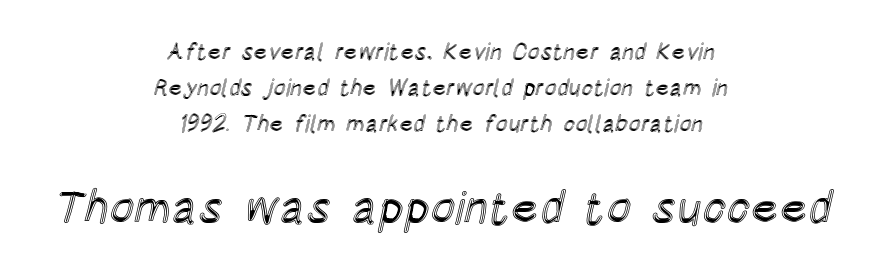
{"width": "condensed", "x_height": "large", "monospaced": "no", "underline": "no", "align": "center", "line_spacing": "normal", "line_spacing_ratio": 1.57, "letter_spacing": "normal", "letter_spacing_em": 0.0, "larger_block": "second", "size_ratio": 2.0, "glyph_px": 46}
